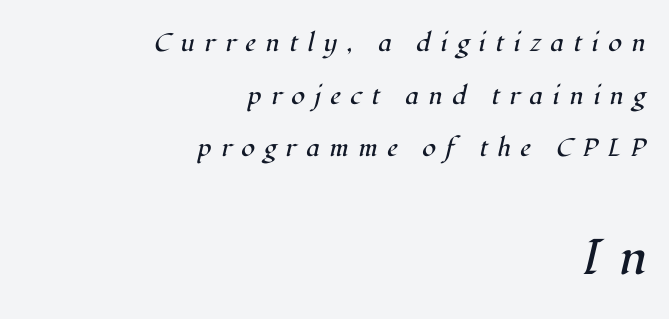
The image shows 50 px regular-weight serif type, italic (leaning right); set right-aligned, loose line spacing (2.11x), unusually wide letter spacing (+0.38 em), not underlined; the second (bottom) block is 2.0x larger; high stroke contrast and a medium x-height.
